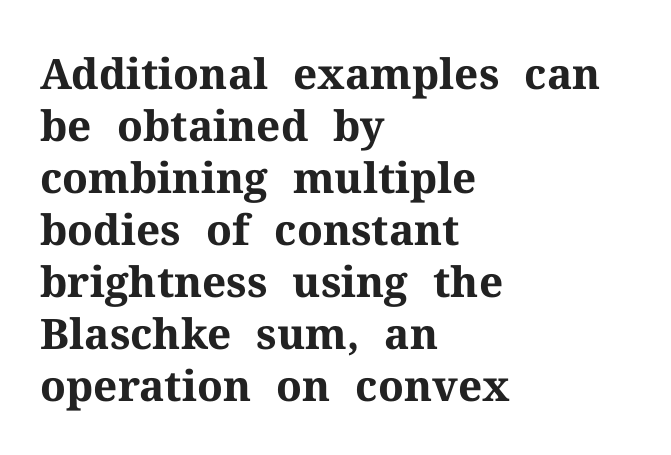
Q: Is the text bold? A: Yes.
Q: Is the text italic (slanted)? A: No, it is upright.
Q: Is the typeface a serif or a sans-serif typeface? A: Serif.
Q: Is the text underlined? A: No.
Q: How is the paragraph aligned? A: Left-aligned.
Q: Is the spacing between letters normal or unusually wide? A: Normal.
Q: Width (condensed, normal, or wide)? A: Normal.
Q: Stroke contrast? A: Medium.
Q: x-height? A: Medium.
Q: Monospaced? A: No.
